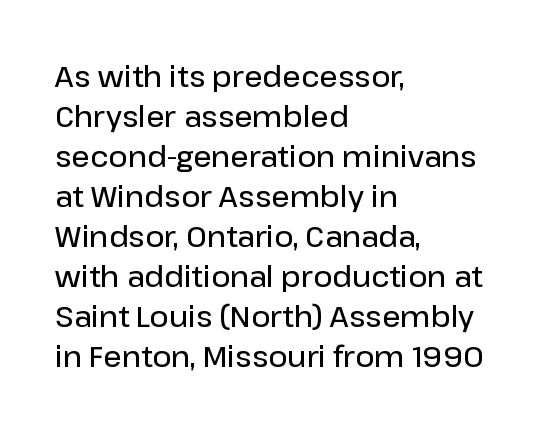
Q: Is the text bold? A: Semi-bold.
Q: Is the text italic (slanted)? A: No, it is upright.
Q: Is the typeface a serif or a sans-serif typeface? A: Sans-serif.
Q: Is the text underlined? A: No.
Q: How is the paragraph aligned? A: Left-aligned.
Q: Is the spacing between letters normal or unusually wide? A: Normal.
Q: Is the spacing between lines tight, normal or loose? A: Normal.
Q: Width (condensed, normal, or wide)? A: Normal.
Q: Stroke contrast? A: Low.
Q: x-height? A: Medium.
Q: Monospaced? A: No.
